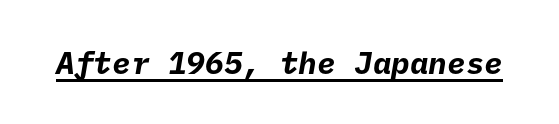
Q: Is the text bold? A: Yes.
Q: Is the typeface a serif or a sans-serif typeface? A: Sans-serif.
Q: Is the text underlined? A: Yes.
Q: Is the spacing between letters normal or unusually wide? A: Normal.
Q: Width (condensed, normal, or wide)? A: Normal.
Q: Stroke contrast? A: Low.
Q: x-height? A: Medium.
